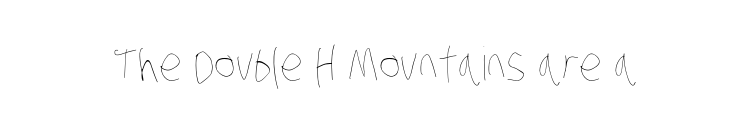
Just letters on the line, the space beneath them empty. Each stroke keeps to a modest, everyday thickness or less. Each letter keeps its own natural width here, so spacing adapts to shape. The horizontal fit of the characters is conventional and even.
